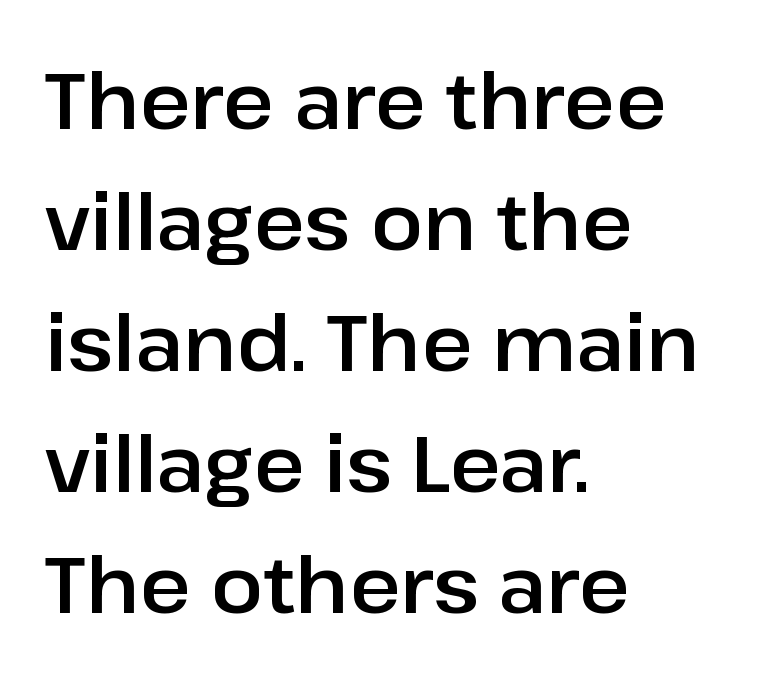
{"serif": "no", "italic": "no", "width": "normal", "stroke_contrast": "low", "x_height": "medium", "monospaced": "no", "underline": "no", "align": "left", "line_spacing": "normal", "line_spacing_ratio": 1.55, "letter_spacing": "normal", "letter_spacing_em": 0.0, "glyph_px": 78}
